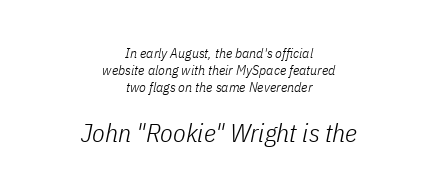
Q: Is the text bold? A: No.
Q: Is the text italic (slanted)? A: Yes, it leans right by about 11 degrees.
Q: Is the text underlined? A: No.
Q: How is the paragraph aligned? A: Centered.
Q: Is the spacing between letters normal or unusually wide? A: Normal.
Q: Which block of text is set in a larger size, the first (top) or the second (bottom)? A: The second (bottom) one.
